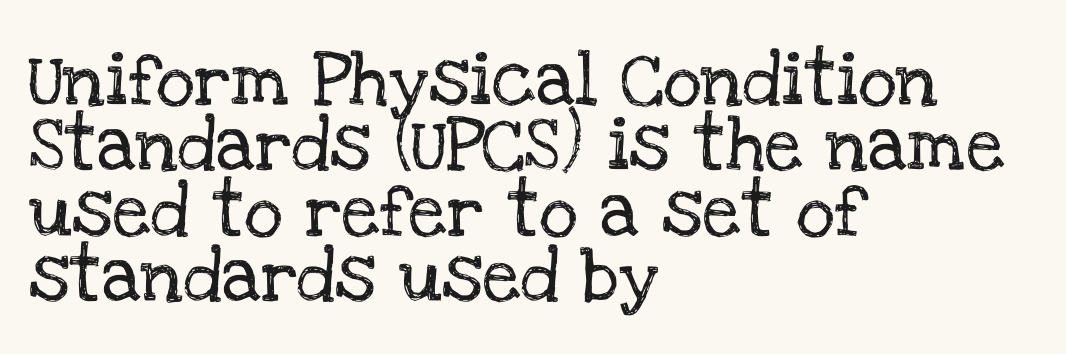
{"serif": "yes", "italic": "no", "width": "normal", "stroke_contrast": "low", "x_height": "large", "monospaced": "no", "underline": "no", "align": "left", "line_spacing_ratio": 1.21, "letter_spacing": "normal", "letter_spacing_em": 0.0, "glyph_px": 54}
